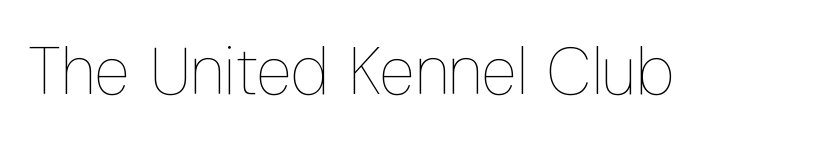
Q: Is the text bold? A: No.
Q: Is the text italic (slanted)? A: No, it is upright.
Q: Is the text underlined? A: No.
Q: Is the spacing between letters normal or unusually wide? A: Normal.
Q: Width (condensed, normal, or wide)? A: Condensed.
Q: Stroke contrast? A: Low.
Q: x-height? A: Medium.
Q: Monospaced? A: No.
